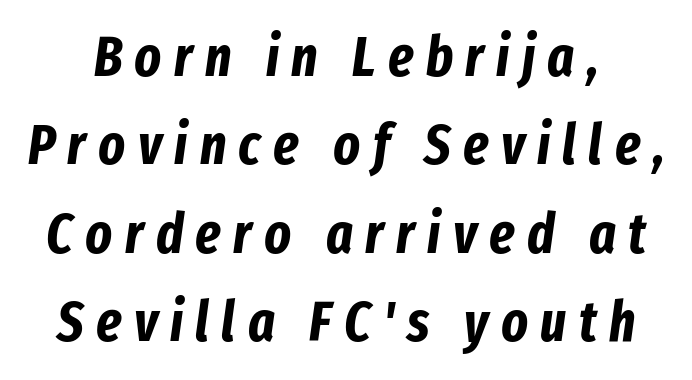
{"italic": "yes", "lean": "right", "slant_degrees": 8, "bold": "yes", "weight": "bold", "width": "condensed", "stroke_contrast": "low", "x_height": "medium", "monospaced": "no", "underline": "no", "line_spacing": "normal", "line_spacing_ratio": 1.58, "letter_spacing": "wide", "letter_spacing_em": 0.22, "glyph_px": 56}
